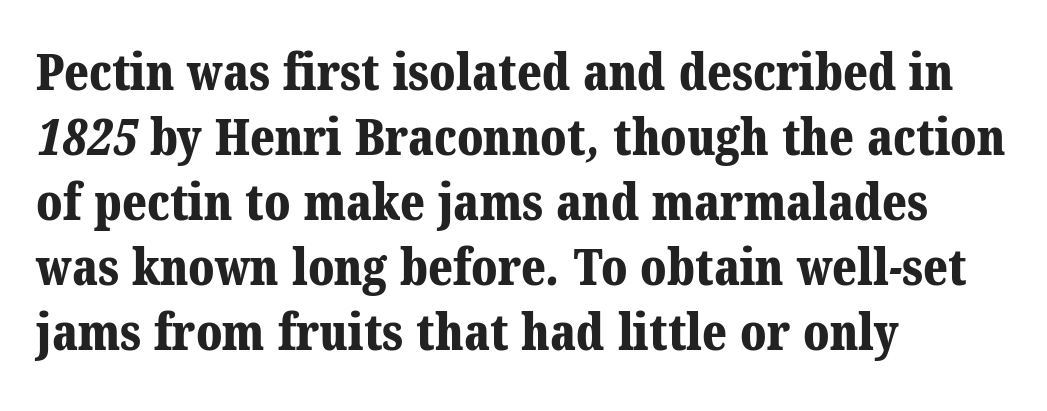
The image shows 50 px bold serif type; set left-aligned, normal line spacing (1.3x), normal letter spacing, not underlined; medium stroke contrast and a medium x-height.
